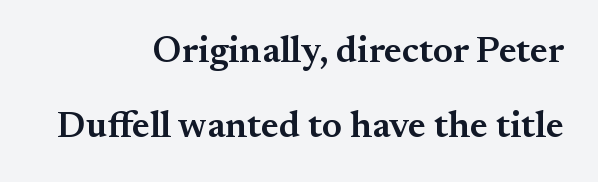
Q: Is the text bold? A: Semi-bold.
Q: Is the text italic (slanted)? A: No, it is upright.
Q: Is the typeface a serif or a sans-serif typeface? A: Serif.
Q: Is the text underlined? A: No.
Q: How is the paragraph aligned? A: Right-aligned.
Q: Is the spacing between letters normal or unusually wide? A: Normal.
Q: Is the spacing between lines tight, normal or loose? A: Loose.
Q: Width (condensed, normal, or wide)? A: Normal.
Q: Stroke contrast? A: Medium.
Q: x-height? A: Small.
Q: Monospaced? A: No.
